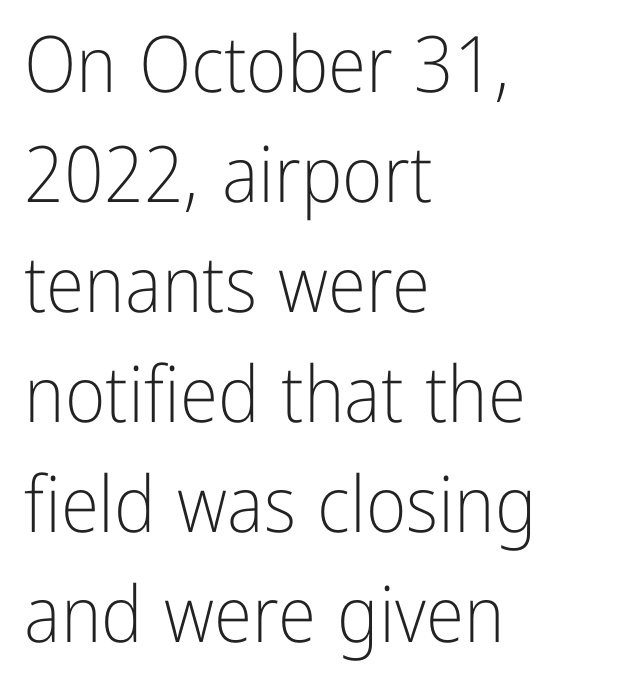
The image shows 78 px light, condensed sans-serif type, upright; set left-aligned, normal line spacing (1.41x), normal letter spacing, not underlined; low stroke contrast and a medium x-height.
